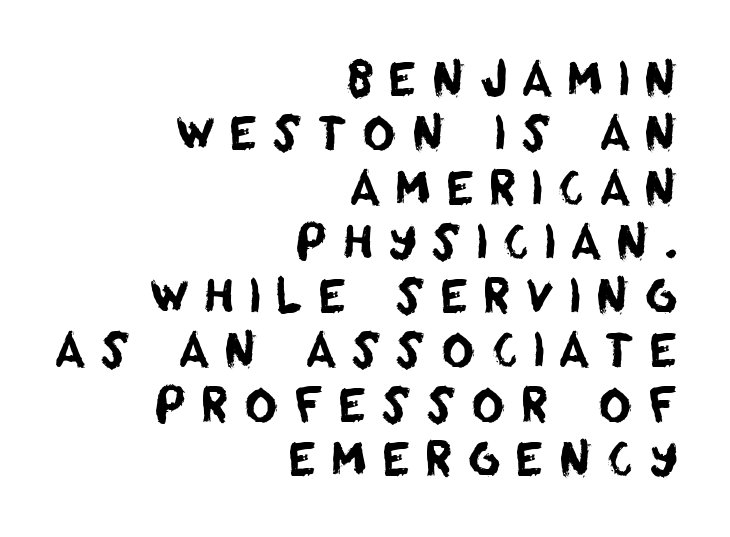
Q: Is the typeface a serif or a sans-serif typeface? A: Sans-serif.
Q: Is the text underlined? A: No.
Q: How is the paragraph aligned? A: Right-aligned.
Q: Is the spacing between letters normal or unusually wide? A: Unusually wide.
Q: Width (condensed, normal, or wide)? A: Normal.
Q: Stroke contrast? A: Low.
Q: x-height? A: Large.
Q: Monospaced? A: No.
